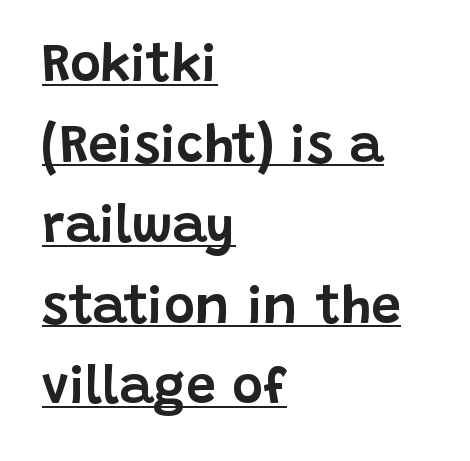
Every character sits straight up, as roman type does. What kind of face is this? One without serifs — a sans. This rendering uses left alignment, leaving the right contour irregular. There is no visible air inserted between adjacent glyphs. Students, observe the line beneath the letters — that is underlining. Each letter keeps its own natural width here, so spacing adapts to shape.
